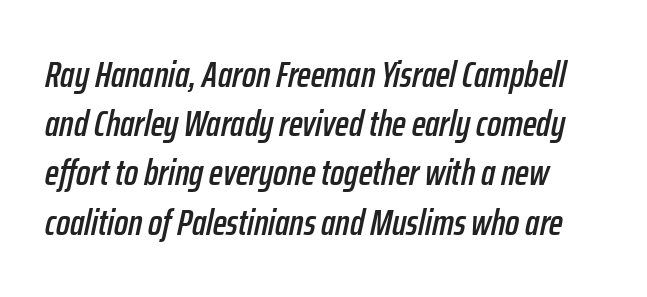
Q: Is the text italic (slanted)? A: Yes, it leans right by about 12 degrees.
Q: Is the text underlined? A: No.
Q: Is the spacing between letters normal or unusually wide? A: Normal.
Q: Is the spacing between lines tight, normal or loose? A: Normal.
Q: Width (condensed, normal, or wide)? A: Condensed.
Q: Stroke contrast? A: Low.
Q: x-height? A: Medium.
Q: Monospaced? A: No.
